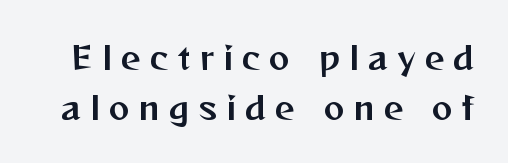
Short note: letters widely spaced. Rows of type keep a routine distance in the vertical direction. Bare-footed words on every line. The letters advance in unequal steps, a hallmark of proportional type.
